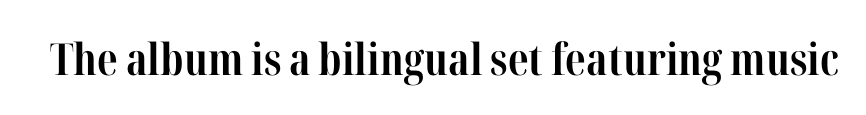
Do the characters align in a grid? No, the font is proportional. A bare baseline throughout the passage. Type style note: has serifs. A roman cut, with each character standing at attention.
